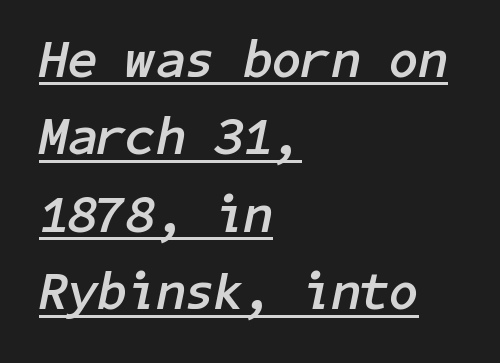
Characters follow at the spacing the type designer built in. The passage shown is emphatically bold. It's the slanting kind of type. A classic flush-left, rag-right setting is used for this passage. The rendered words wear a rule along their underside.
